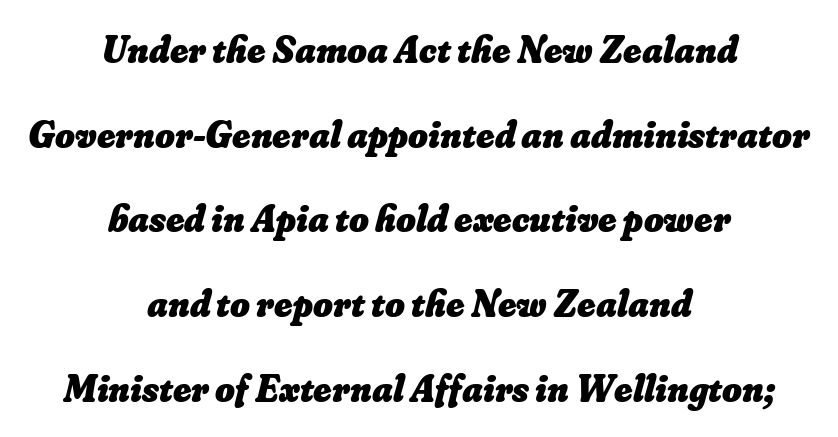
The image shows 38 px heavy type; set centered, loose line spacing (2.23x), normal letter spacing, not underlined; low stroke contrast and a small x-height.
